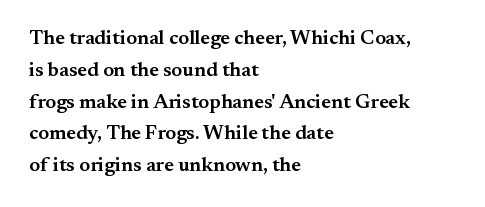
In terms of letterspacing, this is plain default setting. Words float on clear page, feet unadorned. A fair bit of extra ink — the face is semibold, not bold. One-word summary of the alignment: left. A typesetter would call this leading conventional body-copy spacing.
